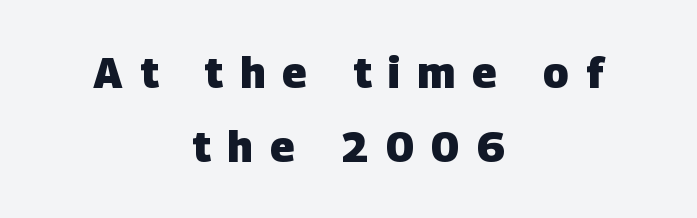
The image shows 43 px heavy sans-serif type; set centered, line spacing 1.72x, unusually wide letter spacing (+0.4 em), not underlined; low stroke contrast and a large x-height.
